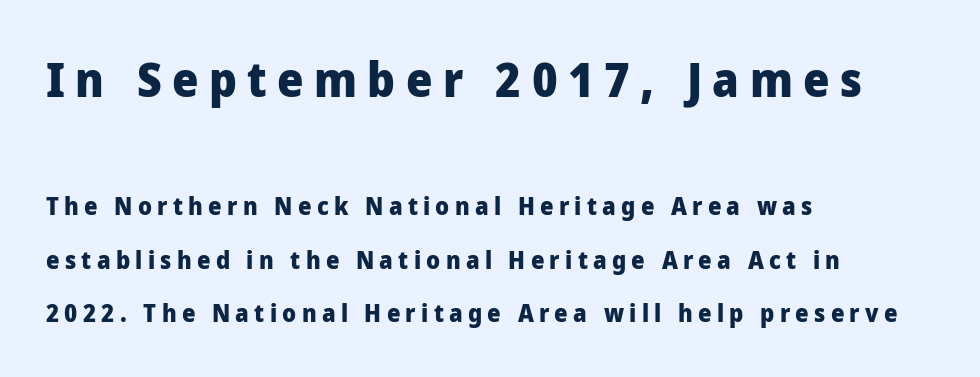
In terms of letterspacing, this is a distinctly airy, spread setting. Bigger letters appear in the top chunk; the bottom chunk is reduced. Only glyphs here, with clear space below each row. Its strokes are broad and dark, the hallmark of bold type. The designer went with a sans here, leaving each stem footless.
